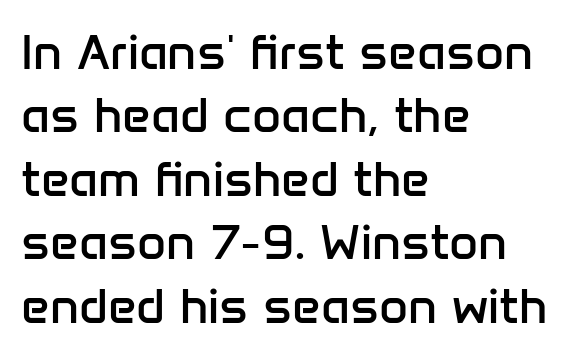
Posture: straight, roman, zero tilt. Note the varied advance widths — an 'i' is clearly narrower than an 'm'. A typesetter would call this zero additional tracking. Examine the stroke ends and you'll find no serifs. Horizontally, the lines are justified to the leading edge only. A bare baseline throughout the passage.
